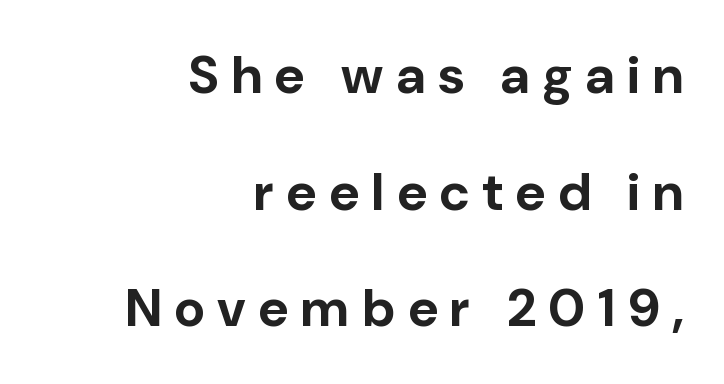
{"serif": "no", "italic": "no", "bold": "yes", "weight": "bold", "width": "normal", "stroke_contrast": "low", "x_height": "medium", "monospaced": "no", "underline": "no", "align": "right", "line_spacing": "loose", "line_spacing_ratio": 2.2, "letter_spacing": "wide", "letter_spacing_em": 0.24, "glyph_px": 53}
